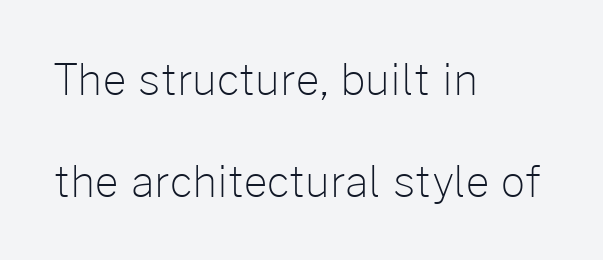
Q: Is the text bold? A: No.
Q: Is the text italic (slanted)? A: No, it is upright.
Q: Is the typeface a serif or a sans-serif typeface? A: Sans-serif.
Q: Is the text underlined? A: No.
Q: How is the paragraph aligned? A: Left-aligned.
Q: Is the spacing between letters normal or unusually wide? A: Normal.
Q: Is the spacing between lines tight, normal or loose? A: Loose.
Q: Width (condensed, normal, or wide)? A: Normal.
Q: Stroke contrast? A: Low.
Q: x-height? A: Medium.
Q: Monospaced? A: No.
